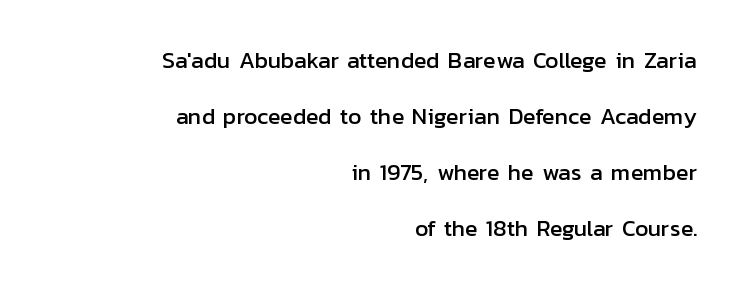
The letters stand straight up with perfectly vertical stems. The vertical gap from one line to the next is large. Here the glyphs are tracked normally, forming tight word shapes. The space beneath each line is pristine and unruled.
